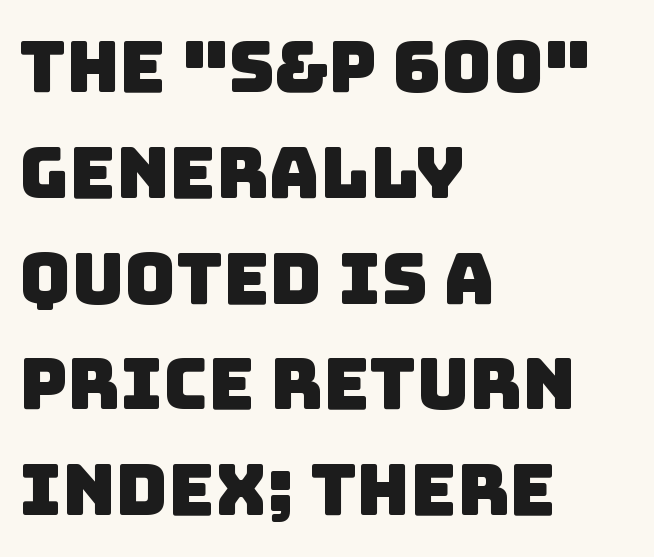
{"serif": "no", "width": "normal", "stroke_contrast": "low", "x_height": "large", "monospaced": "no", "underline": "no", "align": "left", "line_spacing": "normal", "line_spacing_ratio": 1.49, "letter_spacing": "normal", "letter_spacing_em": 0.0, "glyph_px": 71}
